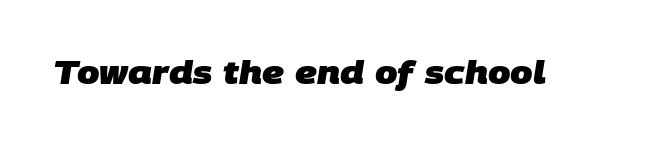
Q: Is the text bold? A: Yes.
Q: Is the typeface a serif or a sans-serif typeface? A: Sans-serif.
Q: Is the text underlined? A: No.
Q: Is the spacing between letters normal or unusually wide? A: Normal.
Q: Width (condensed, normal, or wide)? A: Normal.
Q: Stroke contrast? A: Low.
Q: x-height? A: Large.
Q: Monospaced? A: No.
